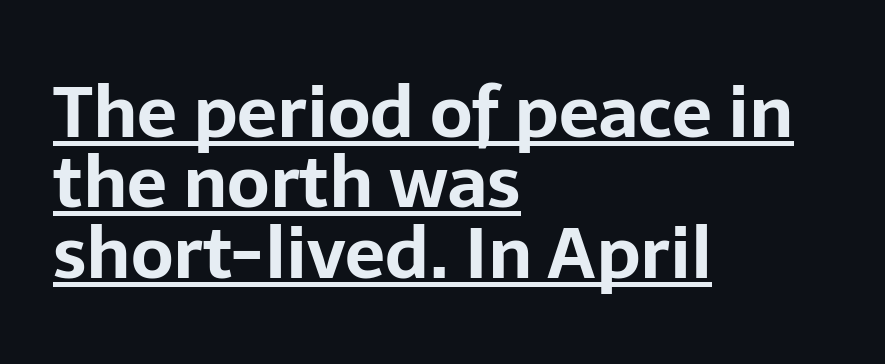
Tracking here is standard; glyphs follow each other at the usual distance. Is there much room between lines? No — they nearly touch. Stroke terminals: plain, sans-serif. The passage shown is typed in a proportional face where columns would drift. Weight: bold. If you drew a line through each stem, it would be perfectly vertical.
